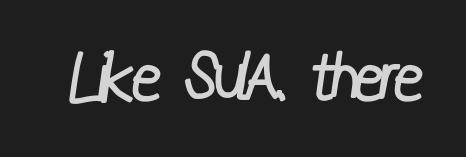
{"serif": "no", "bold": "no", "weight": "regular", "width": "condensed", "stroke_contrast": "low", "x_height": "medium", "monospaced": "no", "underline": "no", "letter_spacing": "normal", "letter_spacing_em": 0.0, "glyph_px": 65}
